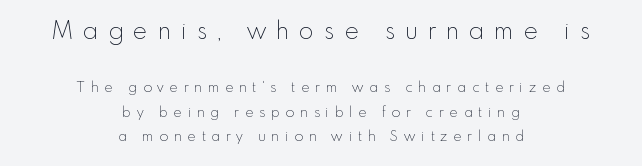
Q: Is the text bold? A: No.
Q: Is the text italic (slanted)? A: No, it is upright.
Q: Is the text underlined? A: No.
Q: How is the paragraph aligned? A: Centered.
Q: Is the spacing between letters normal or unusually wide? A: Unusually wide.
Q: Which block of text is set in a larger size, the first (top) or the second (bottom)? A: The first (top) one.
